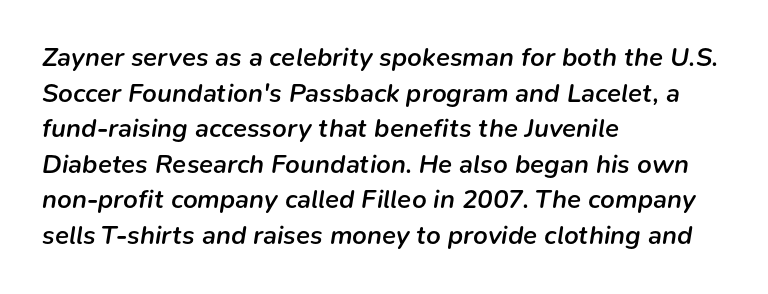
Q: Is the text bold? A: Semi-bold.
Q: Is the text italic (slanted)? A: Yes, it leans right by about 9 degrees.
Q: Is the text underlined? A: No.
Q: How is the paragraph aligned? A: Left-aligned.
Q: Is the spacing between letters normal or unusually wide? A: Normal.
Q: Is the spacing between lines tight, normal or loose? A: Normal.
